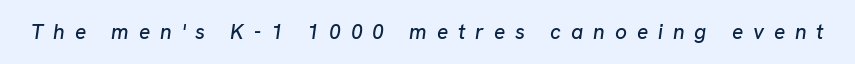
Clear beneath every line of the passage. The text carries the slant typical of an italic or oblique font. Loose tracking; the words dissolve into strings of separated letters.
